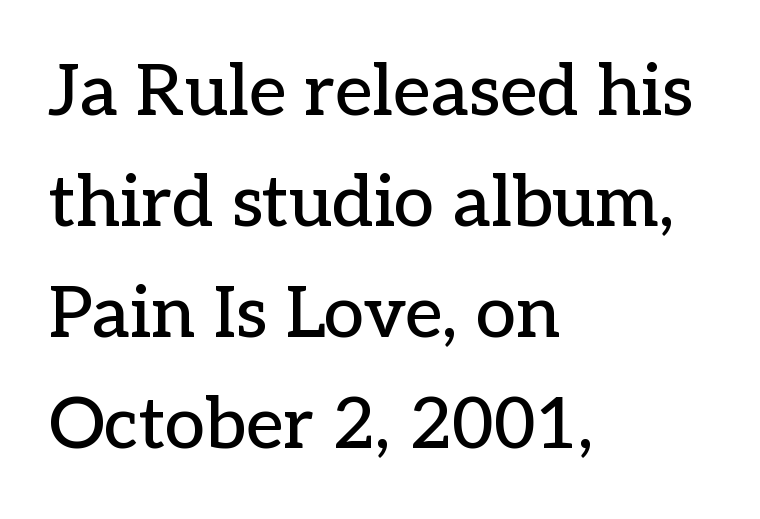
{"serif": "yes", "italic": "no", "width": "normal", "stroke_contrast": "low", "x_height": "medium", "monospaced": "no", "underline": "no", "align": "left", "line_spacing": "normal", "line_spacing_ratio": 1.54, "letter_spacing": "normal", "letter_spacing_em": 0.0, "glyph_px": 72}
